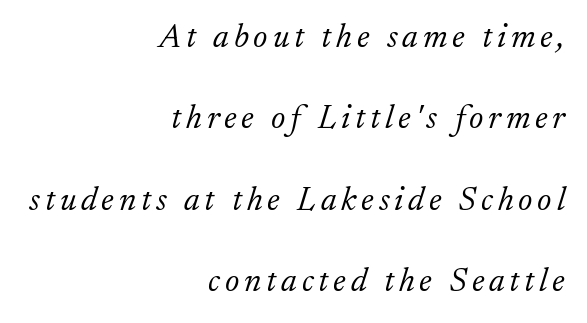
Q: Is the text bold? A: No.
Q: Is the text italic (slanted)? A: Yes, it leans right by about 17 degrees.
Q: Is the typeface a serif or a sans-serif typeface? A: Serif.
Q: Is the text underlined? A: No.
Q: How is the paragraph aligned? A: Right-aligned.
Q: Is the spacing between lines tight, normal or loose? A: Loose.
Q: Width (condensed, normal, or wide)? A: Normal.
Q: Stroke contrast? A: Low.
Q: x-height? A: Small.
Q: Monospaced? A: No.
